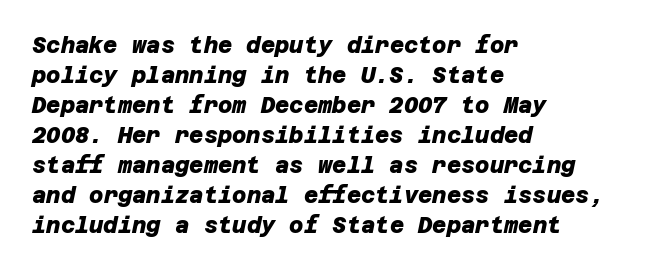
{"bold": "yes", "underline": "no", "align": "left", "line_spacing": "normal", "line_spacing_ratio": 1.36, "letter_spacing": "normal", "letter_spacing_em": 0.0, "glyph_px": 22}
